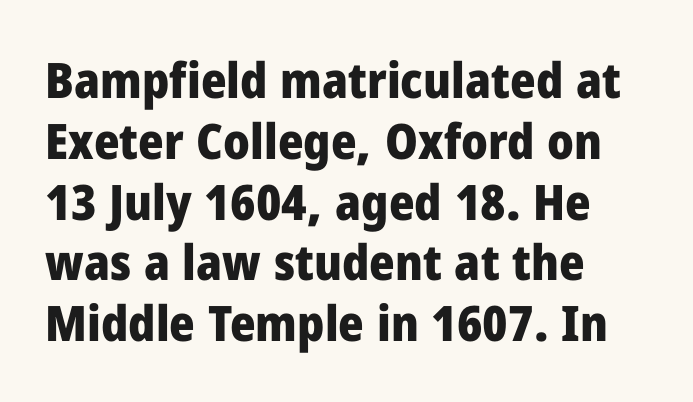
Do the characters align in a grid? No, the font is proportional. Thick stems and heavy bowls — unmistakably bold. This sample uses a sans-serif face. Compared with typical body copy, the letter spacing here is the same. Decoration check: the copy has no underline. Notice how the stems are strictly vertical — no italics here.
